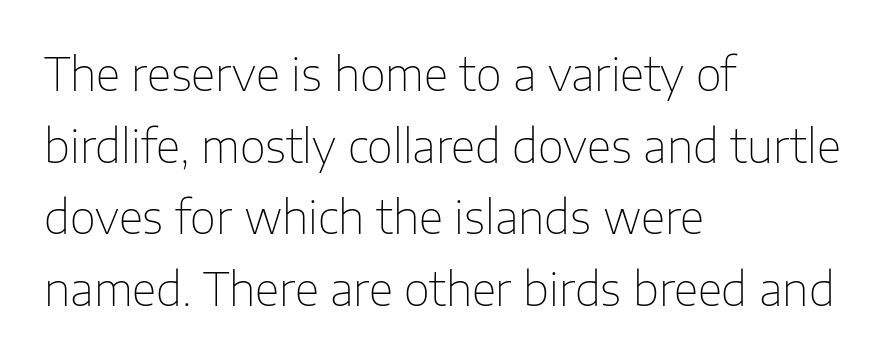
Q: Is the text bold? A: No.
Q: Is the text italic (slanted)? A: No, it is upright.
Q: Is the typeface a serif or a sans-serif typeface? A: Sans-serif.
Q: Is the text underlined? A: No.
Q: How is the paragraph aligned? A: Left-aligned.
Q: Is the spacing between letters normal or unusually wide? A: Normal.
Q: Is the spacing between lines tight, normal or loose? A: Normal.
Q: Width (condensed, normal, or wide)? A: Normal.
Q: Stroke contrast? A: Low.
Q: x-height? A: Medium.
Q: Monospaced? A: No.
